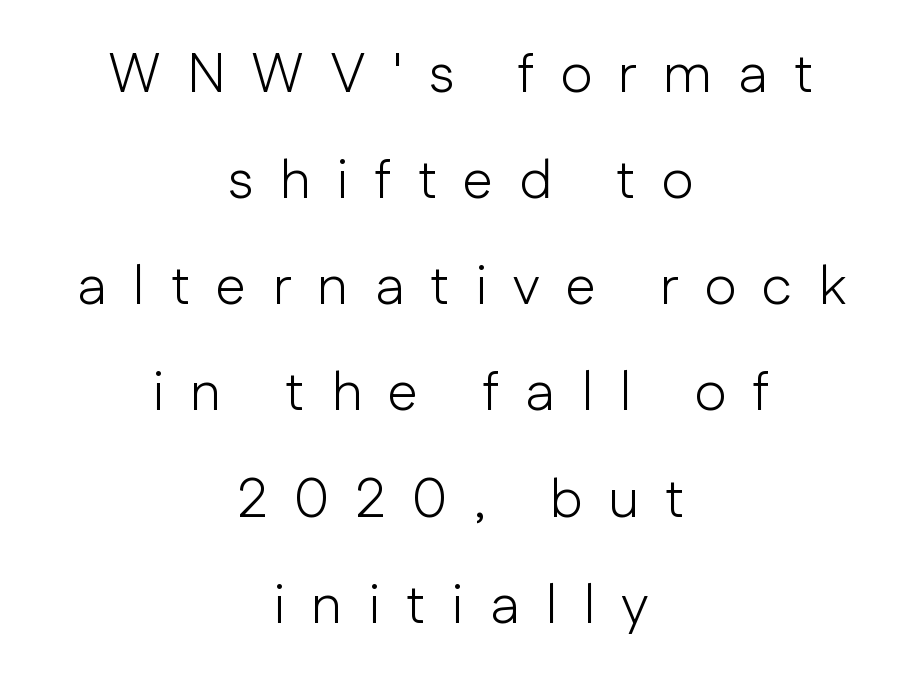
Q: Is the text bold? A: No.
Q: Is the text italic (slanted)? A: No, it is upright.
Q: Is the typeface a serif or a sans-serif typeface? A: Sans-serif.
Q: Is the text underlined? A: No.
Q: How is the paragraph aligned? A: Centered.
Q: Is the spacing between letters normal or unusually wide? A: Unusually wide.
Q: Is the spacing between lines tight, normal or loose? A: Loose.
Q: Width (condensed, normal, or wide)? A: Normal.
Q: Stroke contrast? A: Low.
Q: x-height? A: Medium.
Q: Monospaced? A: No.
